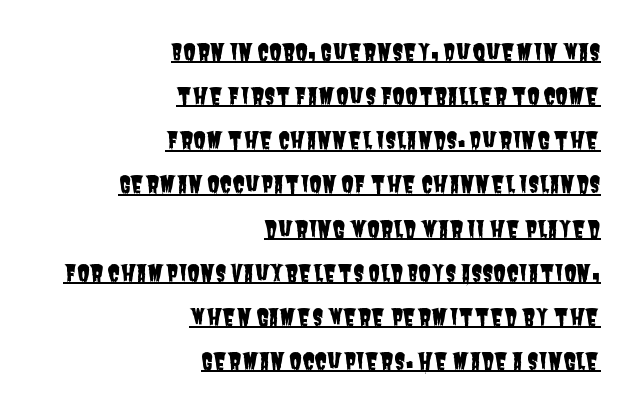
Q: Is the text underlined? A: Yes.
Q: How is the paragraph aligned? A: Right-aligned.
Q: Is the spacing between letters normal or unusually wide? A: Normal.
Q: Is the spacing between lines tight, normal or loose? A: Loose.
